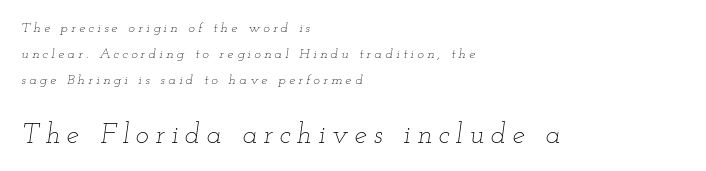
Top chunk: small. Bottom chunk: large. Letters have the restrained weight of plain body copy at most. The letterforms stand isolated, each surrounded by extra space. This is oblique type, the kind used for emphasis or titles. A typesetter would call this proportional, since set widths differ per character.
